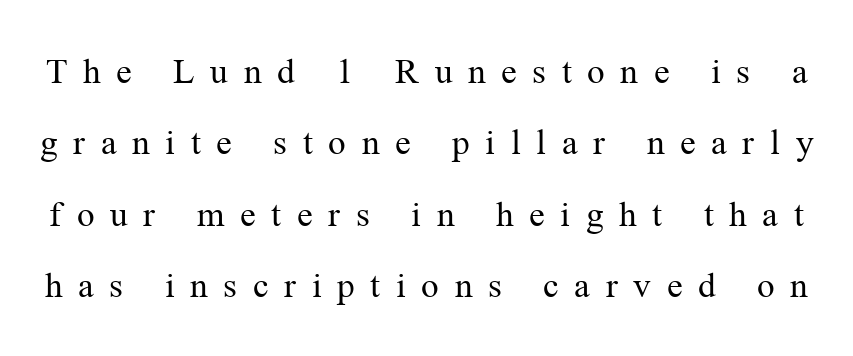
Honestly, the letter spacing is so wide it's the main thing you notice. This sample has the flowing, uneven cadence of proportional lettering. Italic: no, the glyphs are upright roman. Type without underlining. Is the type heavy? It reads as light-to-regular instead. Note: serifs present on the glyphs.
